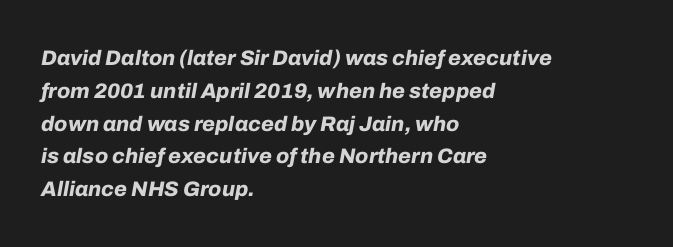
Q: Is the text bold? A: Yes.
Q: Is the text italic (slanted)? A: Yes, it leans right by about 10 degrees.
Q: Is the text underlined? A: No.
Q: How is the paragraph aligned? A: Left-aligned.
Q: Is the spacing between letters normal or unusually wide? A: Normal.
Q: Is the spacing between lines tight, normal or loose? A: Normal.
